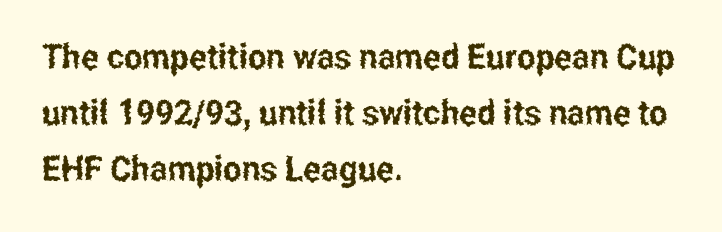
The image shows 35 px condensed sans-serif type, upright; set left-aligned, normal line spacing (1.6x), normal letter spacing, not underlined; low stroke contrast and a medium x-height.
